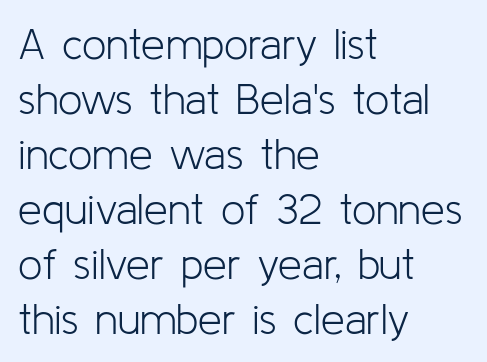
{"serif": "no", "italic": "no", "bold": "no", "weight": "light", "width": "normal", "stroke_contrast": "low", "x_height": "medium", "monospaced": "no", "underline": "no", "align": "left", "line_spacing": "normal", "line_spacing_ratio": 1.28, "letter_spacing": "normal", "letter_spacing_em": 0.0, "glyph_px": 43}
